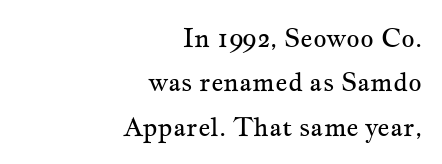
The image shows 26 px text type, upright; set right-aligned, line spacing 1.71x, normal letter spacing, not underlined.
